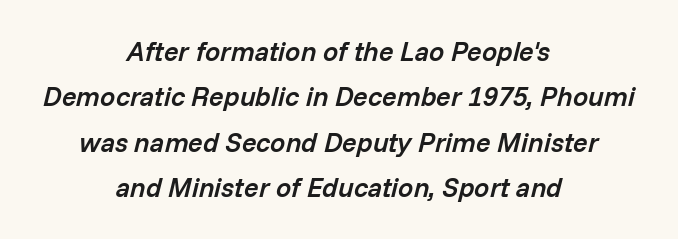
The image shows 27 px text type, italic (leaning right); set centered, normal line spacing (1.68x), normal letter spacing, not underlined.
